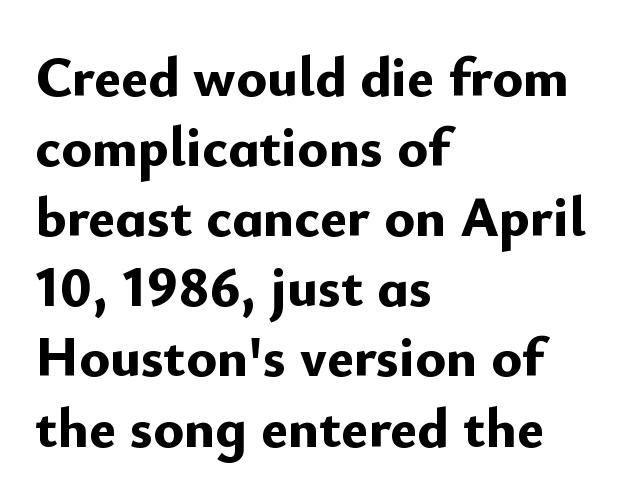
Q: Is the text bold? A: Yes.
Q: Is the text italic (slanted)? A: No, it is upright.
Q: Is the typeface a serif or a sans-serif typeface? A: Sans-serif.
Q: Is the text underlined? A: No.
Q: How is the paragraph aligned? A: Left-aligned.
Q: Is the spacing between letters normal or unusually wide? A: Normal.
Q: Width (condensed, normal, or wide)? A: Normal.
Q: Stroke contrast? A: Low.
Q: x-height? A: Small.
Q: Monospaced? A: No.
